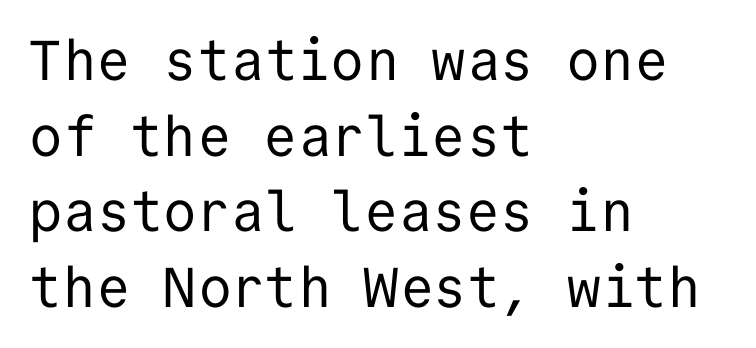
The zone under the glyphs is completely vacant. No extra tracking has been applied to these lines. Weight: regular or lighter. Typographically, this falls in the sans-serif category. Which margin do the lines hug? The left one — the right edge is uneven.
